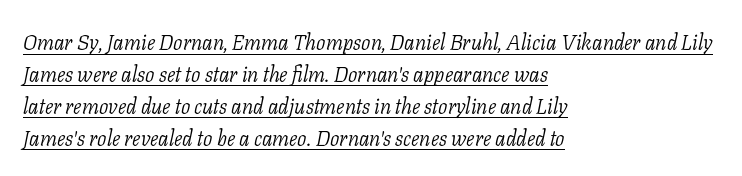
Q: Is the text bold? A: No.
Q: Is the text italic (slanted)? A: Yes, it leans right by about 11 degrees.
Q: Is the text underlined? A: Yes.
Q: How is the paragraph aligned? A: Left-aligned.
Q: Is the spacing between letters normal or unusually wide? A: Normal.
Q: Is the spacing between lines tight, normal or loose? A: Normal.
